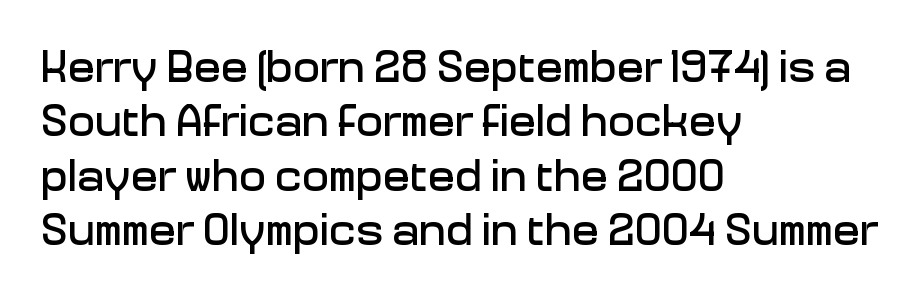
Q: Is the text italic (slanted)? A: No, it is upright.
Q: Is the typeface a serif or a sans-serif typeface? A: Sans-serif.
Q: Is the text underlined? A: No.
Q: How is the paragraph aligned? A: Left-aligned.
Q: Is the spacing between letters normal or unusually wide? A: Normal.
Q: Width (condensed, normal, or wide)? A: Normal.
Q: Stroke contrast? A: Low.
Q: x-height? A: Medium.
Q: Monospaced? A: No.
